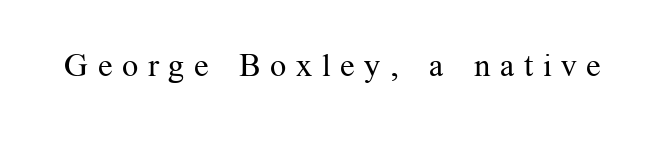
{"serif": "yes", "italic": "no", "bold": "no", "weight": "regular", "width": "normal", "stroke_contrast": "medium", "x_height": "medium", "monospaced": "no", "underline": "no", "letter_spacing": "wide", "letter_spacing_em": 0.3, "glyph_px": 32}
